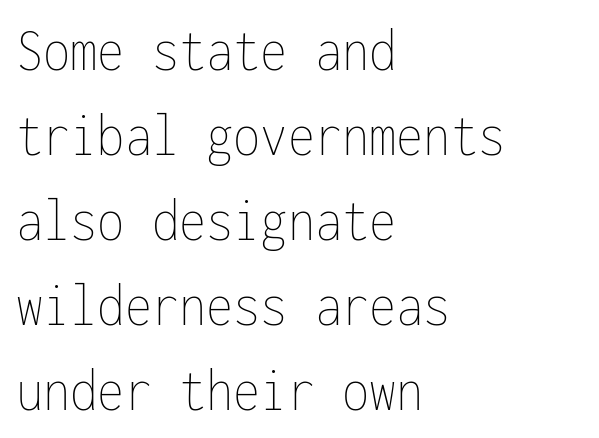
Stroke thickness stays within the range of a standard reading face or lighter. Anything drawn beneath the words? Only blank space. Does extra space separate the letters? No, they use regular spacing. Leading matches the norm, producing a regular column. Spacing verdict: monospaced, one width for all characters.
